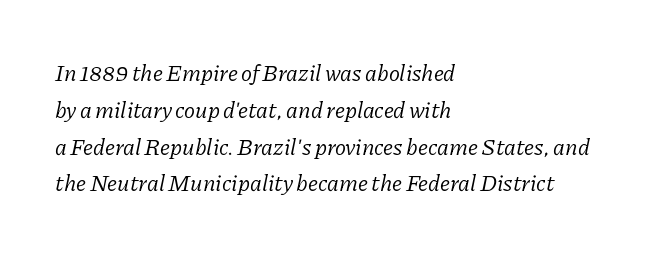
Q: Is the text bold? A: No.
Q: Is the text italic (slanted)? A: Yes, it leans right by about 11 degrees.
Q: Is the text underlined? A: No.
Q: How is the paragraph aligned? A: Left-aligned.
Q: Is the spacing between letters normal or unusually wide? A: Normal.
Q: Is the spacing between lines tight, normal or loose? A: Normal.
